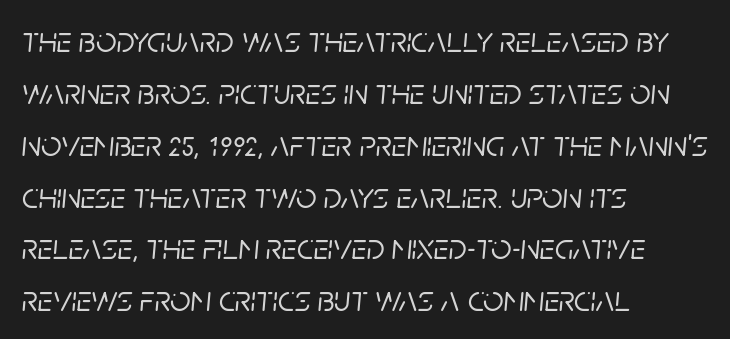
{"italic": "yes", "lean": "right", "slant_degrees": 5, "width": "normal", "stroke_contrast": "low", "x_height": "large", "monospaced": "no", "underline": "no", "align": "left", "line_spacing": "normal", "line_spacing_ratio": 1.44, "letter_spacing": "normal", "letter_spacing_em": 0.0, "glyph_px": 36}
